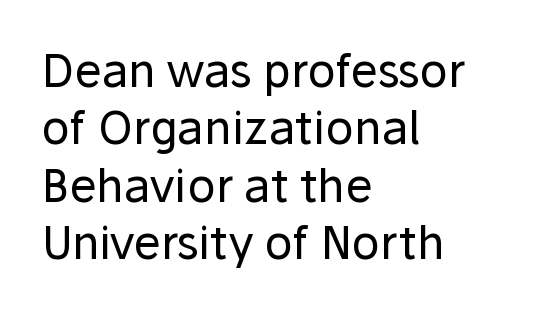
The image shows 46 px regular-weight sans-serif type, upright; set left-aligned, normal line spacing (1.25x), normal letter spacing, not underlined; low stroke contrast and a medium x-height.
